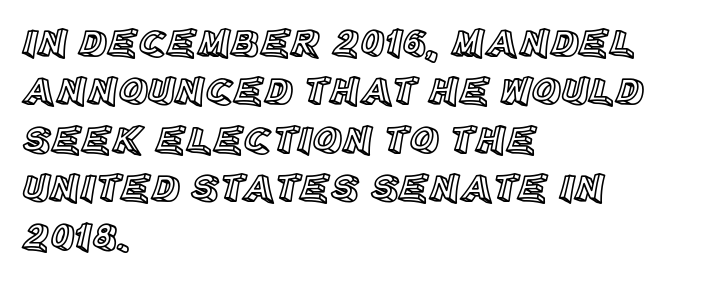
{"width": "normal", "x_height": "large", "monospaced": "no", "underline": "no", "align": "left", "line_spacing_ratio": 1.21, "letter_spacing": "normal", "letter_spacing_em": 0.0, "glyph_px": 40}
